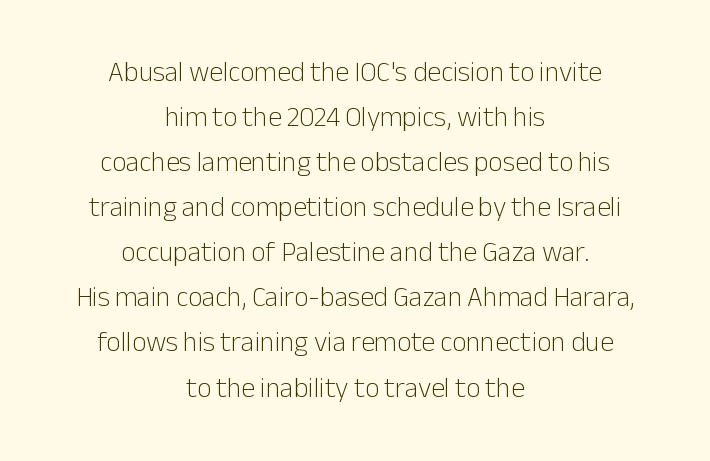
Q: Is the text bold? A: No.
Q: Is the text italic (slanted)? A: No, it is upright.
Q: Is the typeface a serif or a sans-serif typeface? A: Sans-serif.
Q: Is the text underlined? A: No.
Q: How is the paragraph aligned? A: Centered.
Q: Is the spacing between letters normal or unusually wide? A: Normal.
Q: Is the spacing between lines tight, normal or loose? A: Normal.
Q: Width (condensed, normal, or wide)? A: Normal.
Q: Stroke contrast? A: Low.
Q: x-height? A: Medium.
Q: Monospaced? A: No.
